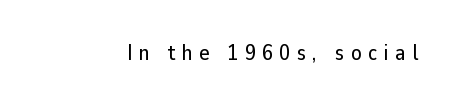
The image shows 22 px text type, upright; set unusually wide letter spacing (+0.29 em), not underlined.
